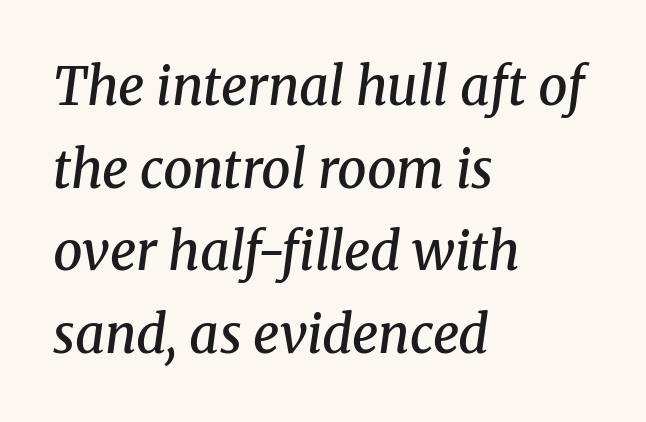
Q: Is the text bold? A: Semi-bold.
Q: Is the text italic (slanted)? A: Yes, it leans right by about 8 degrees.
Q: Is the typeface a serif or a sans-serif typeface? A: Serif.
Q: Is the text underlined? A: No.
Q: How is the paragraph aligned? A: Left-aligned.
Q: Is the spacing between letters normal or unusually wide? A: Normal.
Q: Is the spacing between lines tight, normal or loose? A: Normal.
Q: Width (condensed, normal, or wide)? A: Normal.
Q: Stroke contrast? A: Medium.
Q: x-height? A: Medium.
Q: Monospaced? A: No.
